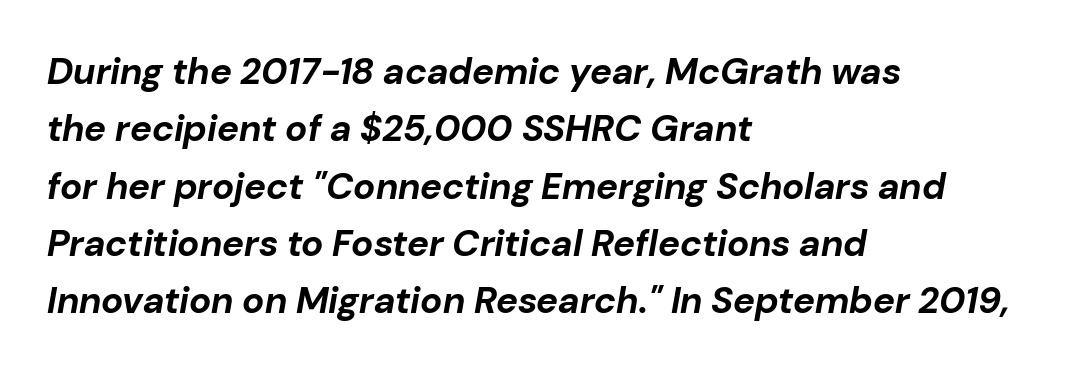
{"italic": "yes", "lean": "right", "slant_degrees": 10, "bold": "yes", "weight": "bold", "width": "normal", "stroke_contrast": "low", "x_height": "medium", "monospaced": "no", "underline": "no", "align": "left", "line_spacing": "normal", "line_spacing_ratio": 1.55, "letter_spacing": "normal", "letter_spacing_em": 0.0, "glyph_px": 37}
